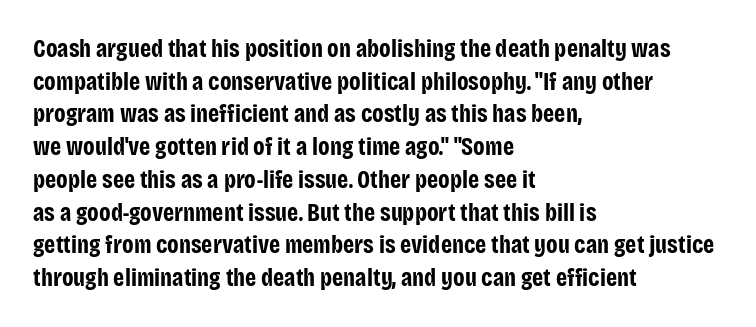
You could call the tracking neutral — neither tight nor loose. Ordinary non-slanted type is in use. Heavy, bold letterforms. Does the copy run flush right? No — it runs flush left. Regular leading.
